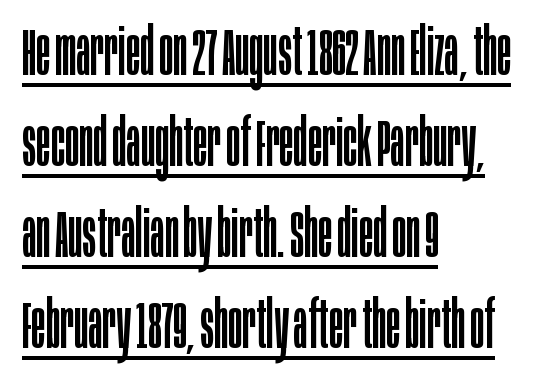
Q: Is the text bold? A: No.
Q: Is the text italic (slanted)? A: No, it is upright.
Q: Is the typeface a serif or a sans-serif typeface? A: Sans-serif.
Q: Is the text underlined? A: Yes.
Q: How is the paragraph aligned? A: Left-aligned.
Q: Is the spacing between letters normal or unusually wide? A: Normal.
Q: Is the spacing between lines tight, normal or loose? A: Normal.
Q: Width (condensed, normal, or wide)? A: Condensed.
Q: Stroke contrast? A: Low.
Q: x-height? A: Large.
Q: Monospaced? A: No.
